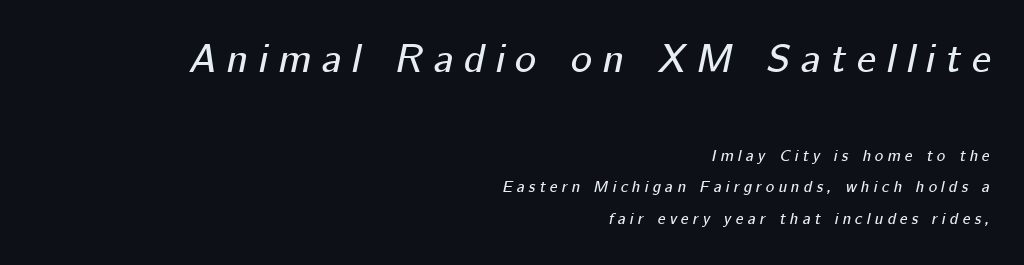
The text carries the slant typical of an italic or oblique font. The paragraph shown leans on its right margin. The space beneath each line is pristine and unruled. The face used here is proportionally spaced, like ordinary book or web type.
